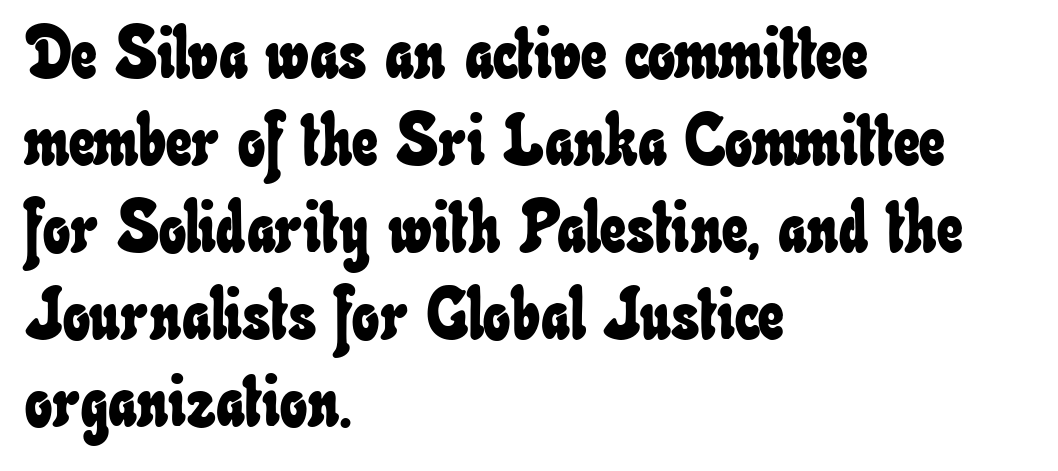
The image shows 72 px condensed type; set left-aligned, line spacing 1.21x, normal letter spacing, not underlined; low stroke contrast and a small x-height.
